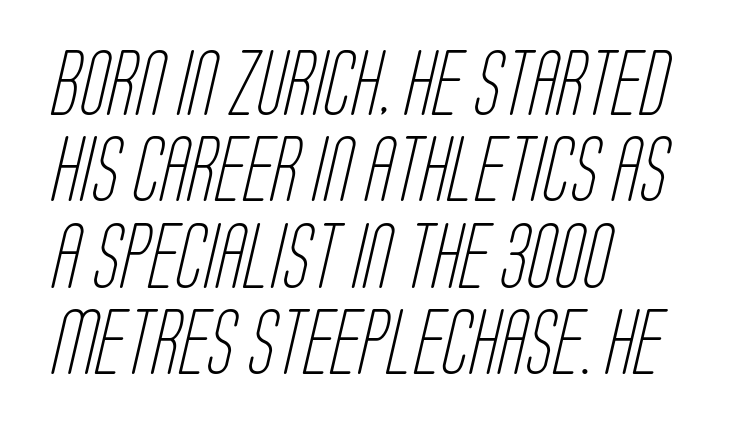
Q: Is the text bold? A: No.
Q: Is the typeface a serif or a sans-serif typeface? A: Sans-serif.
Q: Is the text underlined? A: No.
Q: How is the paragraph aligned? A: Left-aligned.
Q: Is the spacing between letters normal or unusually wide? A: Normal.
Q: Is the spacing between lines tight, normal or loose? A: Normal.
Q: Width (condensed, normal, or wide)? A: Condensed.
Q: Stroke contrast? A: Low.
Q: x-height? A: Large.
Q: Monospaced? A: No.
